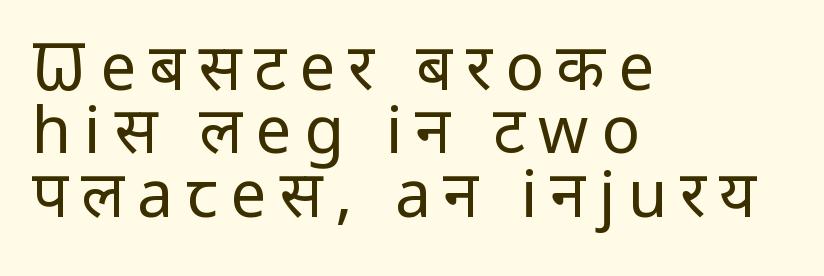
Descenders are the only things crossing below the line. In terms of letterspacing, this is a distinctly airy, spread setting. Unlike a traditional serif, this face leaves its strokes unadorned. Notice how descenders almost collide with the ascenders below — that's tight leading.
